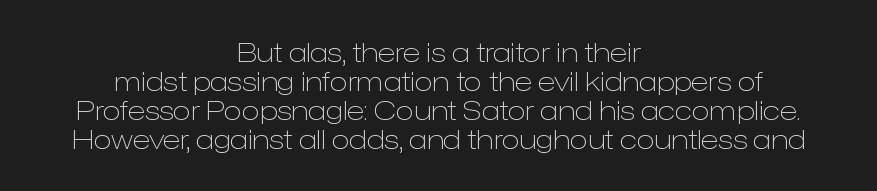
{"italic": "no", "bold": "no", "underline": "no", "align": "center", "line_spacing": "tight", "line_spacing_ratio": 1.07, "letter_spacing": "normal", "letter_spacing_em": 0.0, "glyph_px": 27}
